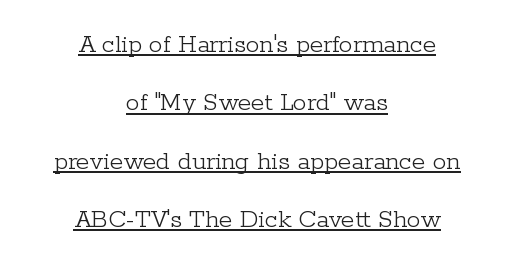
The image shows 27 px text type, upright; set centered, loose line spacing (2.16x), normal letter spacing, underlined.
